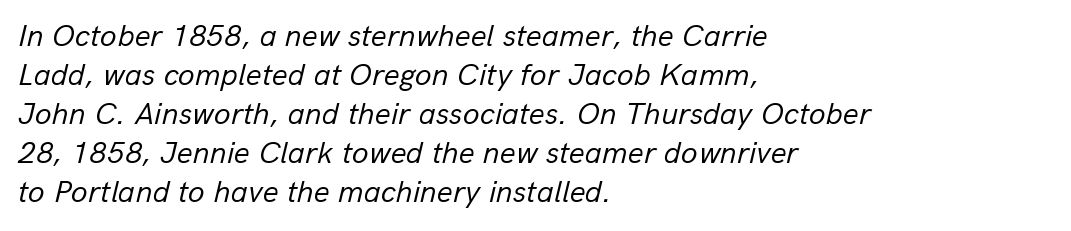
The image shows 31 px regular-weight type, italic (leaning right); set left-aligned, normal line spacing (1.26x), normal letter spacing, not underlined; low stroke contrast and a medium x-height.
